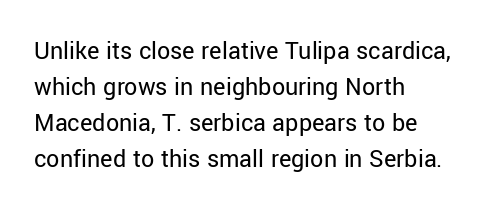
Q: Is the text bold? A: No.
Q: Is the text italic (slanted)? A: No, it is upright.
Q: Is the text underlined? A: No.
Q: How is the paragraph aligned? A: Left-aligned.
Q: Is the spacing between letters normal or unusually wide? A: Normal.
Q: Is the spacing between lines tight, normal or loose? A: Normal.
